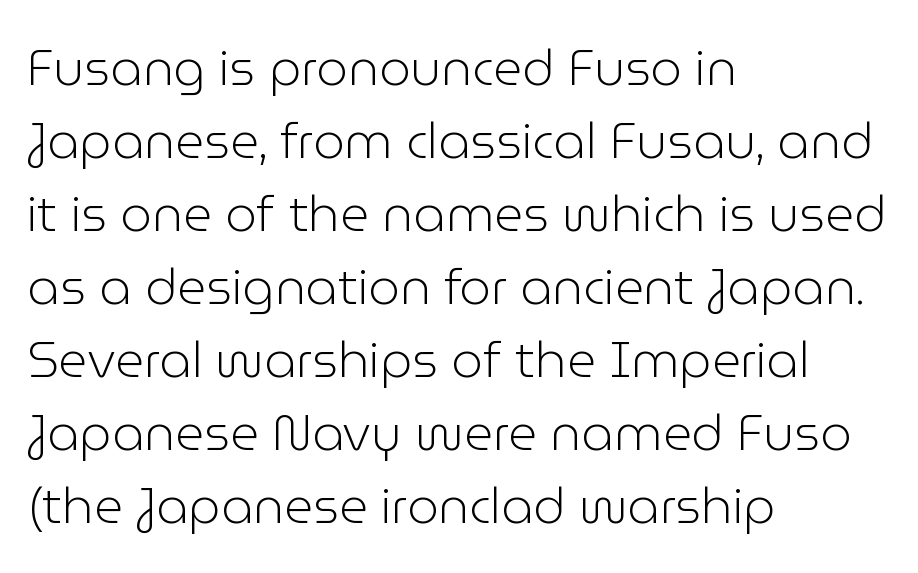
{"serif": "no", "italic": "no", "bold": "no", "weight": "light", "width": "normal", "stroke_contrast": "low", "x_height": "medium", "monospaced": "no", "underline": "no", "align": "left", "line_spacing": "normal", "line_spacing_ratio": 1.46, "letter_spacing": "normal", "letter_spacing_em": 0.0, "glyph_px": 50}
